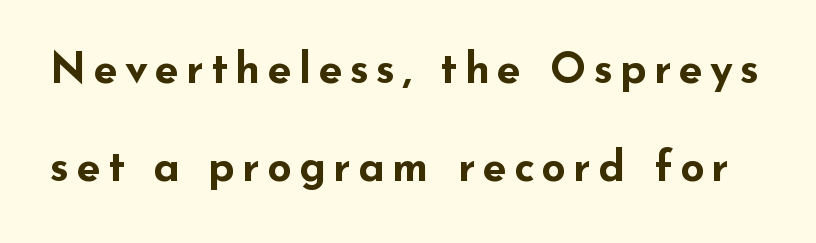
{"serif": "no", "italic": "no", "bold": "yes", "weight": "bold", "width": "wide", "stroke_contrast": "low", "x_height": "small", "monospaced": "no", "underline": "no", "line_spacing": "loose", "line_spacing_ratio": 2.29, "glyph_px": 43}
